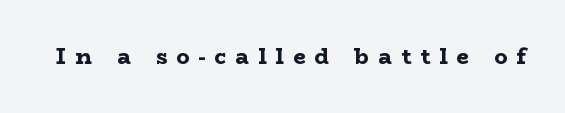
{"italic": "no", "bold": "yes", "underline": "no", "letter_spacing": "wide", "letter_spacing_em": 0.42, "glyph_px": 22}
